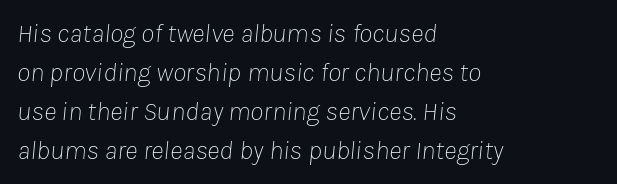
Q: Is the text bold? A: No.
Q: Is the text italic (slanted)? A: Yes, it leans right by about 8 degrees.
Q: Is the text underlined? A: No.
Q: How is the paragraph aligned? A: Left-aligned.
Q: Is the spacing between letters normal or unusually wide? A: Normal.
Q: Is the spacing between lines tight, normal or loose? A: Normal.
